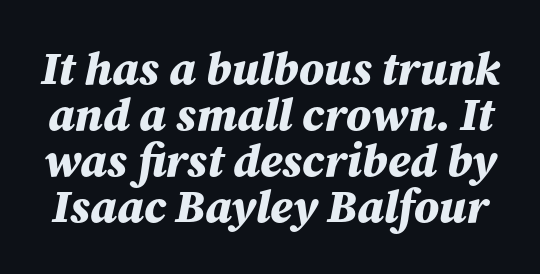
The image shows 46 px bold type, italic (leaning right); set tight line spacing (1.0x), normal letter spacing, not underlined; medium stroke contrast and a medium x-height.
